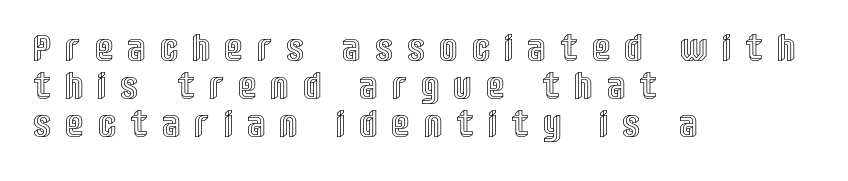
Q: Is the text italic (slanted)? A: No, it is upright.
Q: Is the text underlined? A: No.
Q: How is the paragraph aligned? A: Left-aligned.
Q: Is the spacing between letters normal or unusually wide? A: Unusually wide.
Q: Is the spacing between lines tight, normal or loose? A: Tight.
Q: Width (condensed, normal, or wide)? A: Condensed.
Q: x-height? A: Large.
Q: Monospaced? A: No.
